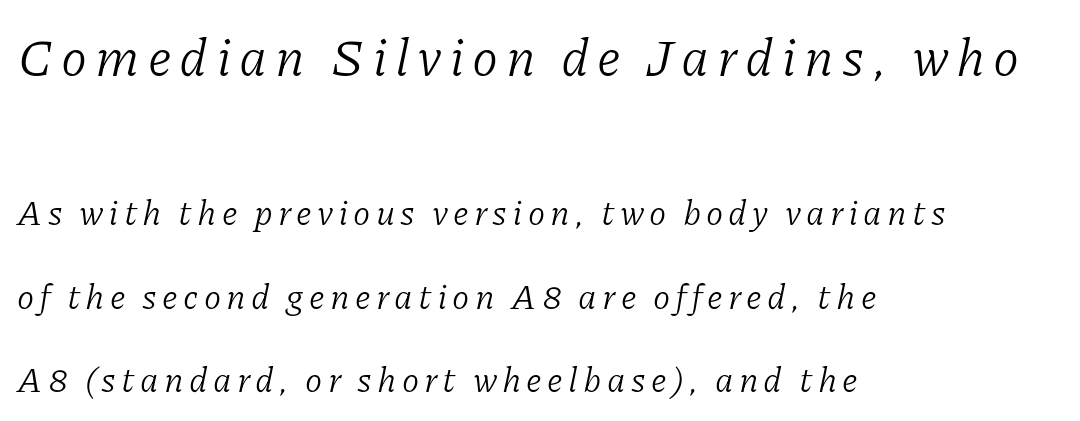
Q: Is the text bold? A: No.
Q: Is the text italic (slanted)? A: Yes, it leans right by about 11 degrees.
Q: Is the typeface a serif or a sans-serif typeface? A: Serif.
Q: Is the text underlined? A: No.
Q: How is the paragraph aligned? A: Left-aligned.
Q: Is the spacing between lines tight, normal or loose? A: Loose.
Q: Which block of text is set in a larger size, the first (top) or the second (bottom)? A: The first (top) one.
Q: Width (condensed, normal, or wide)? A: Normal.
Q: Stroke contrast? A: Low.
Q: x-height? A: Medium.
Q: Monospaced? A: No.
